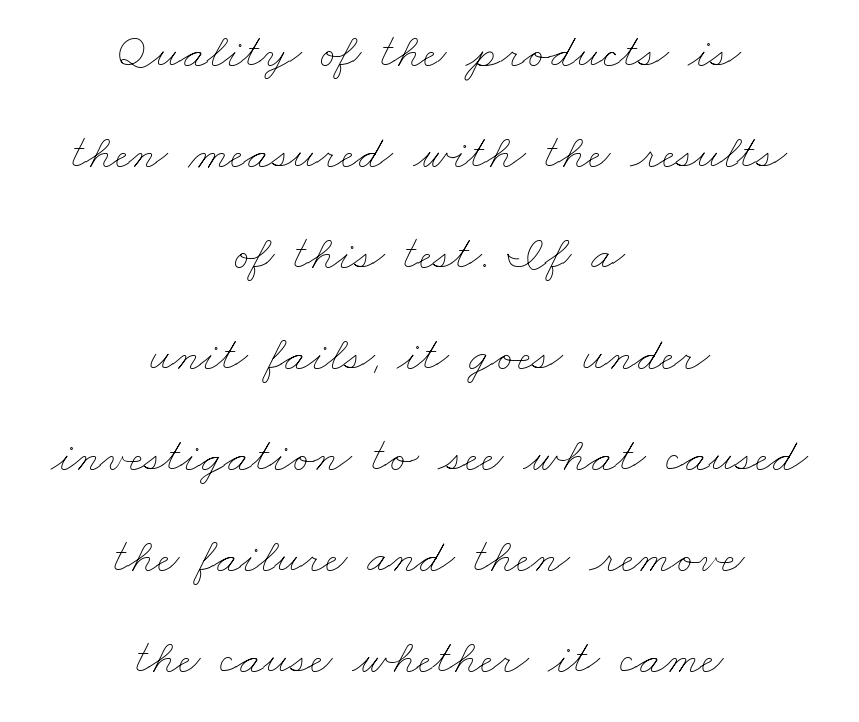
These lines keep a tight, regular rhythm from letter to letter. The passage shown is typed in a proportional face where columns would drift. In terms of leading, this rendering errs on the spacious side. Compared with a typical body face, this is equally light or lighter still. Quick note: underline off.
